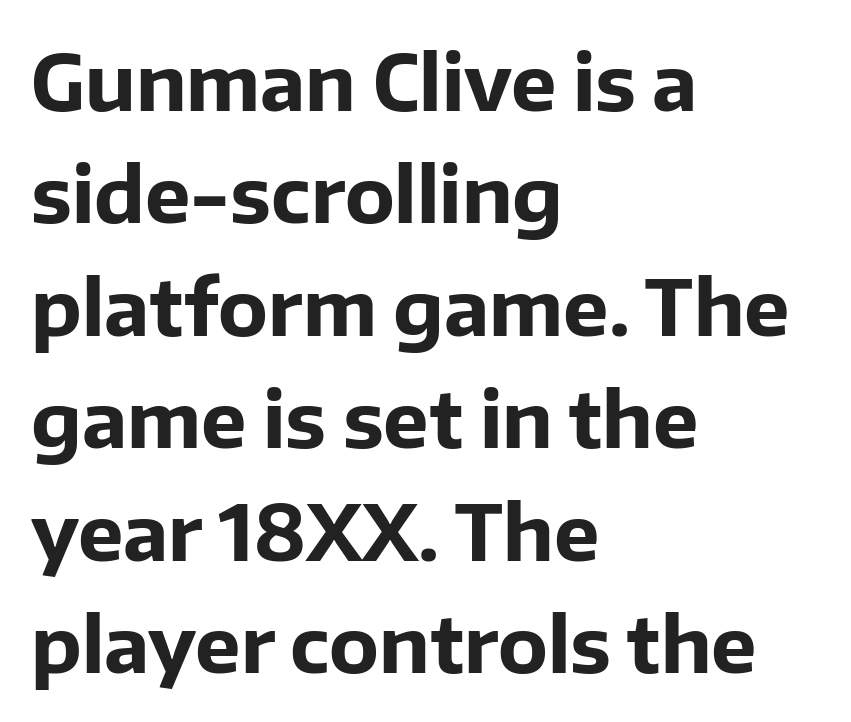
The image shows 77 px bold sans-serif type, upright; set left-aligned, normal line spacing (1.46x), normal letter spacing, not underlined; low stroke contrast and a medium x-height.
